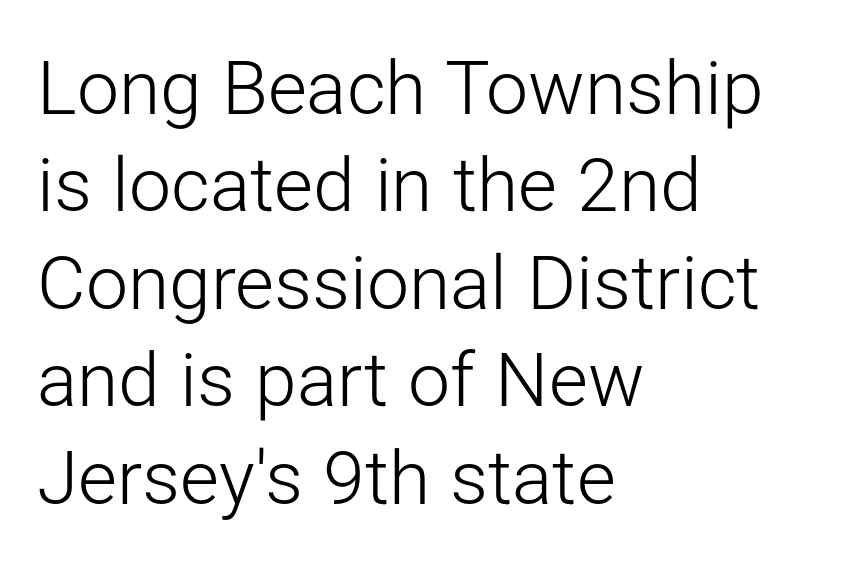
Q: Is the text bold? A: No.
Q: Is the text italic (slanted)? A: No, it is upright.
Q: Is the typeface a serif or a sans-serif typeface? A: Sans-serif.
Q: Is the text underlined? A: No.
Q: How is the paragraph aligned? A: Left-aligned.
Q: Is the spacing between letters normal or unusually wide? A: Normal.
Q: Is the spacing between lines tight, normal or loose? A: Normal.
Q: Width (condensed, normal, or wide)? A: Normal.
Q: Stroke contrast? A: Low.
Q: x-height? A: Medium.
Q: Monospaced? A: No.
